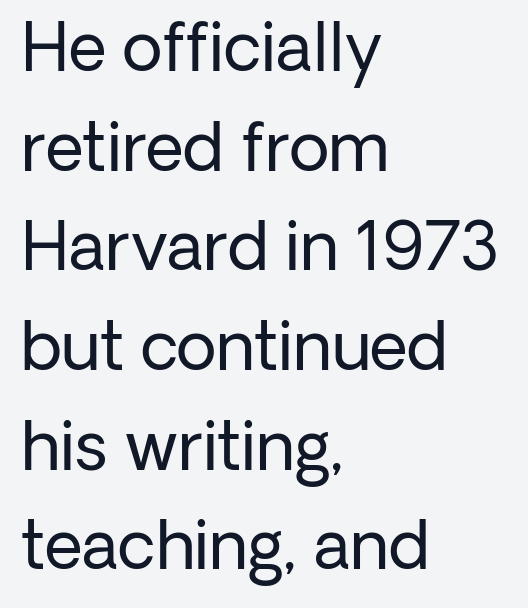
Teacher's note: observe the even left margin — that is flush-left alignment. The letters look calm and open, with moderate or lighter stems. Look at the tracking — it's just the regular setting, nothing added. The passage shown is typeset with a sans-serif family. This is roman type, the default non-slanted kind. Horizontal bands of white between lines are of average thickness.
